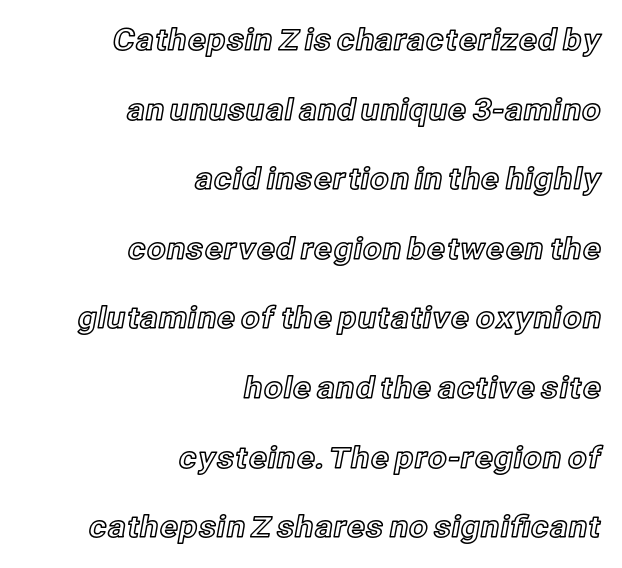
Q: Is the text italic (slanted)? A: Yes.
Q: Is the text underlined? A: No.
Q: How is the paragraph aligned? A: Right-aligned.
Q: Is the spacing between letters normal or unusually wide? A: Normal.
Q: Is the spacing between lines tight, normal or loose? A: Loose.
Q: Width (condensed, normal, or wide)? A: Normal.
Q: x-height? A: Medium.
Q: Monospaced? A: No.
